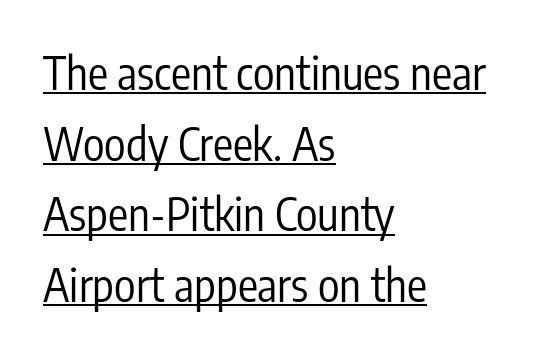
{"serif": "no", "italic": "no", "bold": "no", "weight": "regular", "width": "condensed", "stroke_contrast": "low", "x_height": "medium", "monospaced": "no", "underline": "yes", "align": "left", "line_spacing": "normal", "line_spacing_ratio": 1.57, "letter_spacing": "normal", "letter_spacing_em": 0.0, "glyph_px": 45}
